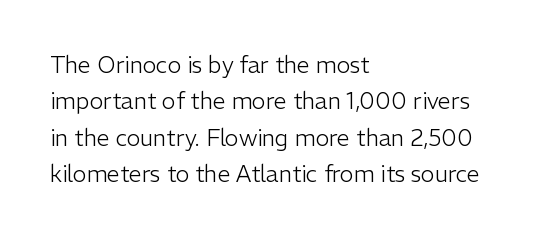
The image shows 23 px text type, upright; set left-aligned, normal line spacing (1.58x), normal letter spacing, not underlined.
